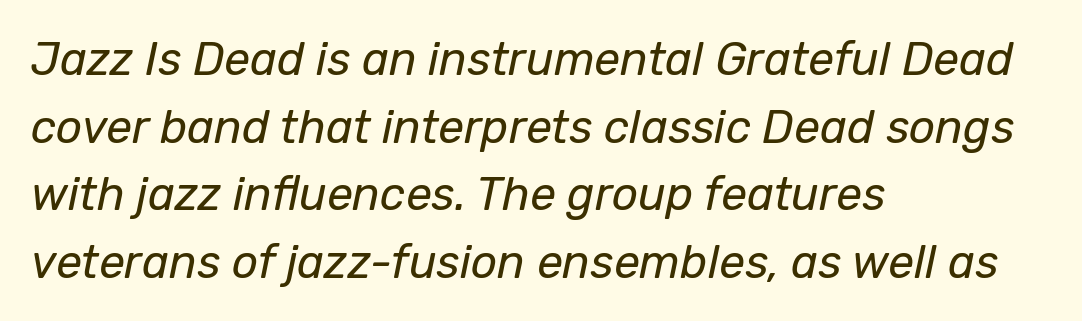
The image shows 46 px regular-weight type, italic (leaning right); set left-aligned, normal line spacing (1.47x), normal letter spacing, not underlined; low stroke contrast and a medium x-height.
